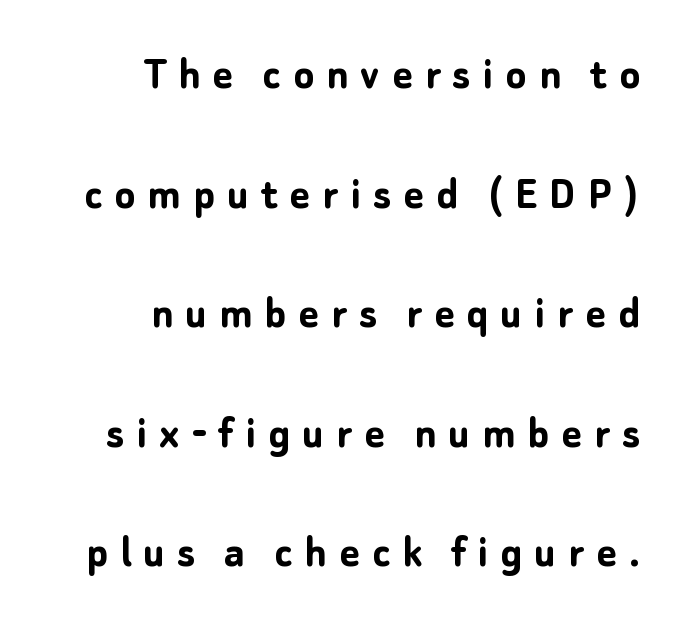
{"serif": "no", "italic": "no", "bold": "yes", "weight": "semibold", "width": "normal", "stroke_contrast": "low", "x_height": "medium", "monospaced": "no", "underline": "no", "align": "right", "line_spacing": "loose", "line_spacing_ratio": 2.49, "letter_spacing": "wide", "letter_spacing_em": 0.25, "glyph_px": 48}
